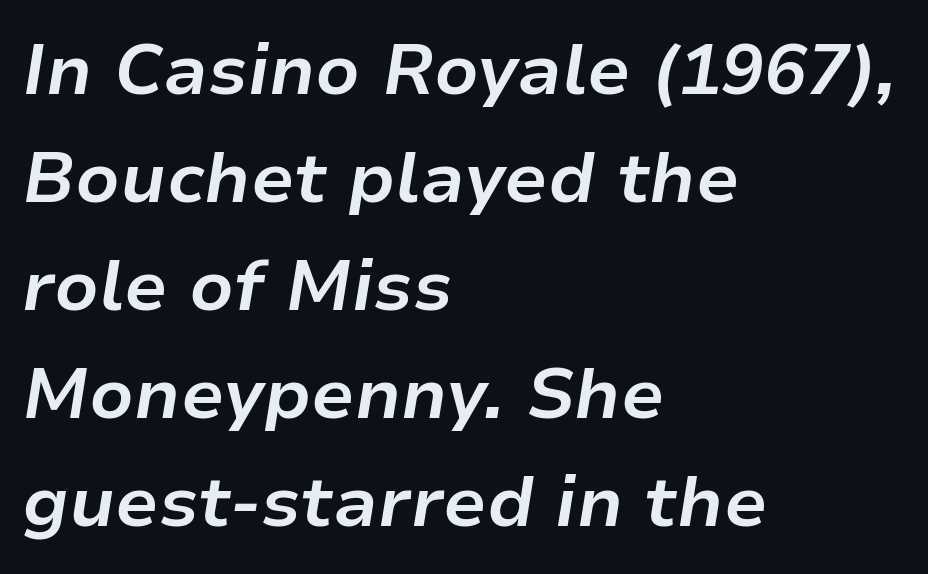
The image shows 71 px bold type, italic (leaning right); set left-aligned, normal line spacing (1.52x), normal letter spacing, not underlined; low stroke contrast and a medium x-height.
